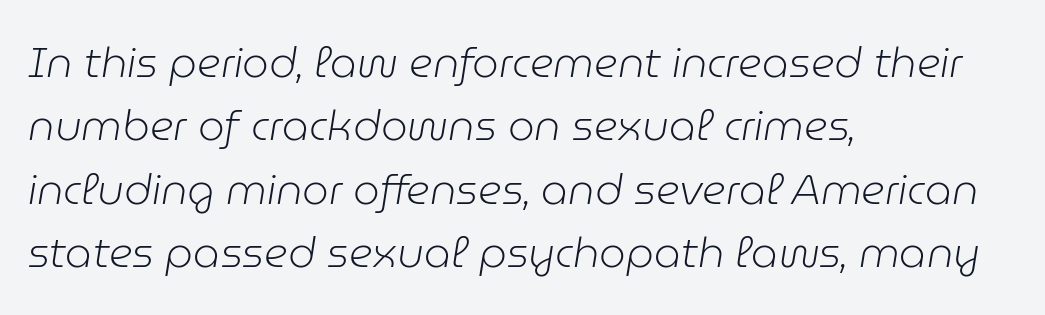
Q: Is the text bold? A: No.
Q: Is the text italic (slanted)? A: Yes, it leans right by about 9 degrees.
Q: Is the text underlined? A: No.
Q: How is the paragraph aligned? A: Left-aligned.
Q: Is the spacing between letters normal or unusually wide? A: Normal.
Q: Is the spacing between lines tight, normal or loose? A: Normal.
Q: Width (condensed, normal, or wide)? A: Normal.
Q: Stroke contrast? A: Low.
Q: x-height? A: Medium.
Q: Monospaced? A: No.
